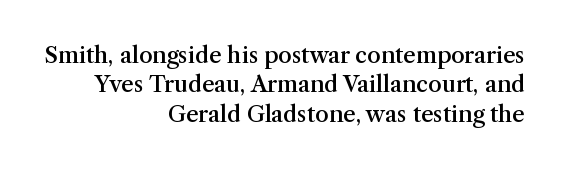
Q: Is the text bold? A: Semi-bold.
Q: Is the text italic (slanted)? A: No, it is upright.
Q: Is the text underlined? A: No.
Q: How is the paragraph aligned? A: Right-aligned.
Q: Is the spacing between letters normal or unusually wide? A: Normal.
Q: Is the spacing between lines tight, normal or loose? A: Normal.
